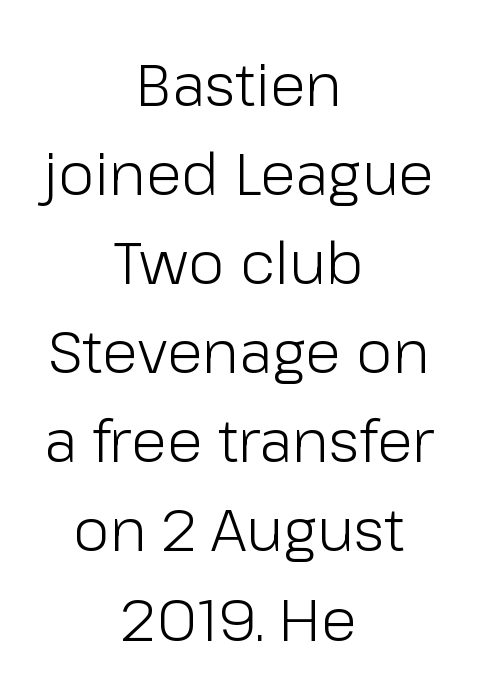
Q: Is the text bold? A: No.
Q: Is the text italic (slanted)? A: No, it is upright.
Q: Is the typeface a serif or a sans-serif typeface? A: Sans-serif.
Q: Is the text underlined? A: No.
Q: How is the paragraph aligned? A: Centered.
Q: Is the spacing between letters normal or unusually wide? A: Normal.
Q: Is the spacing between lines tight, normal or loose? A: Normal.
Q: Width (condensed, normal, or wide)? A: Normal.
Q: Stroke contrast? A: Low.
Q: x-height? A: Medium.
Q: Monospaced? A: No.
